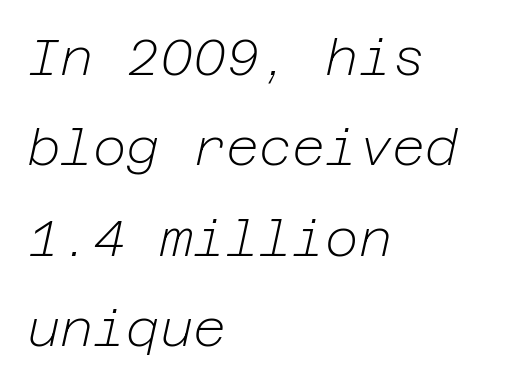
The lines in this sample share a left origin and differ only in where they stop. This sample uses an oblique cut, with every glyph tilted off the vertical. Counters stay open thanks to moderate or lighter strokes. You could call the tracking neutral — neither tight nor loose. Honestly, there is no underline to notice here at all.
